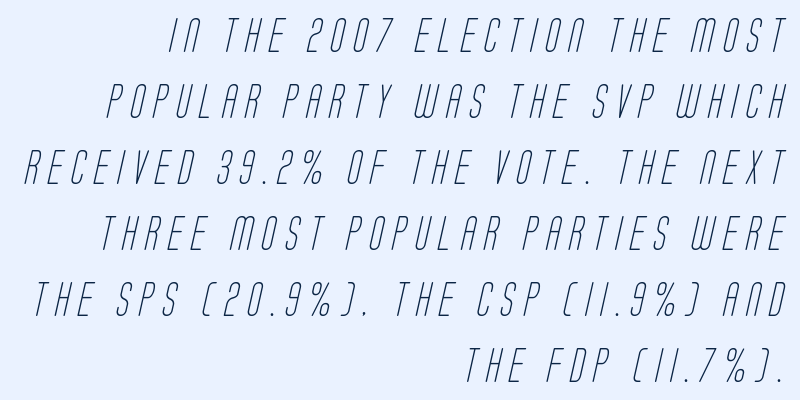
Honestly, the rows look like they've been pulled way apart. The rendering uses natural spacing where letterforms have individual widths. Type without underlining. Compared with a flush-left layout, this one pins lines to the opposite, right side. Here the glyphs are tracked loosely, breaking word shapes into spaced letters. The type family on display is of the sans-serif kind.
